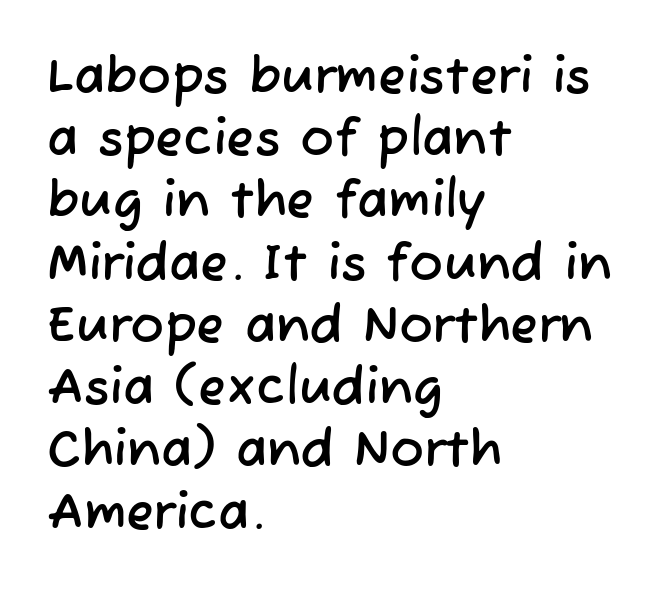
Teacher's note: observe the even left margin — that is flush-left alignment. What stands out about the letter spacing? Nothing — it is the standard amount. Serif or sans? Sans — the stroke terminals are bare. Quick note: underline off. These lines are rendered in a variable-pitch font.
